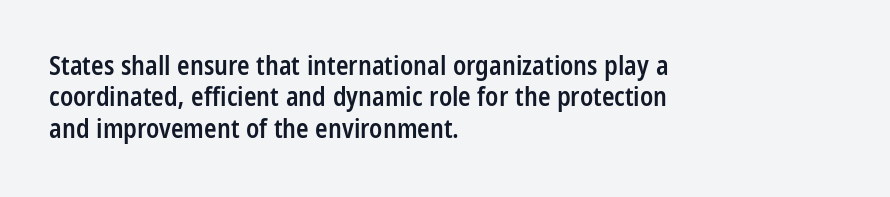
Q: Is the text bold? A: Semi-bold.
Q: Is the text italic (slanted)? A: No, it is upright.
Q: Is the text underlined? A: No.
Q: How is the paragraph aligned? A: Left-aligned.
Q: Is the spacing between letters normal or unusually wide? A: Normal.
